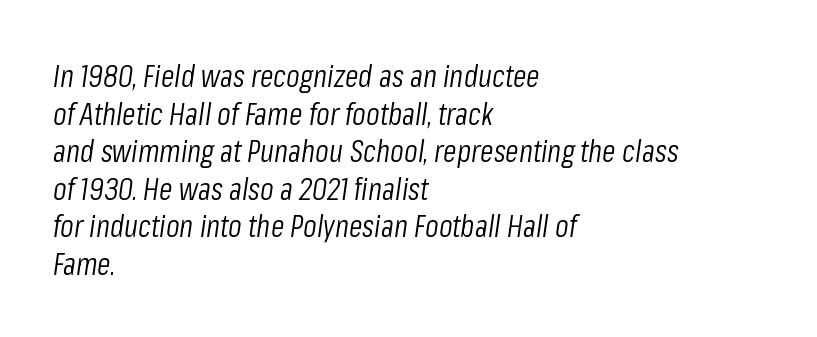
The image shows 31 px light, condensed type, italic (leaning right); set left-aligned, line spacing 1.21x, normal letter spacing, not underlined; low stroke contrast and a medium x-height.
